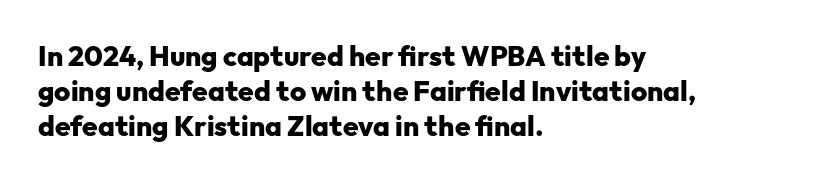
Q: Is the text bold? A: Yes.
Q: Is the text italic (slanted)? A: No, it is upright.
Q: Is the typeface a serif or a sans-serif typeface? A: Sans-serif.
Q: Is the text underlined? A: No.
Q: How is the paragraph aligned? A: Left-aligned.
Q: Is the spacing between letters normal or unusually wide? A: Normal.
Q: Is the spacing between lines tight, normal or loose? A: Normal.
Q: Width (condensed, normal, or wide)? A: Normal.
Q: Stroke contrast? A: Low.
Q: x-height? A: Medium.
Q: Monospaced? A: No.
